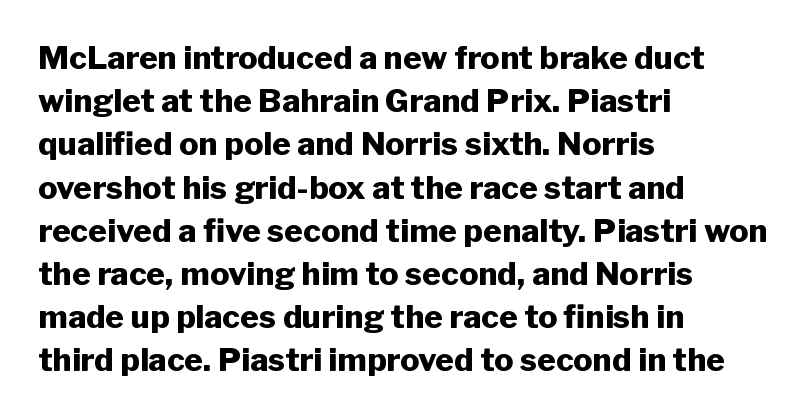
The image shows 32 px heavy sans-serif type, upright; set left-aligned, normal line spacing (1.35x), normal letter spacing, not underlined; low stroke contrast and a medium x-height.
